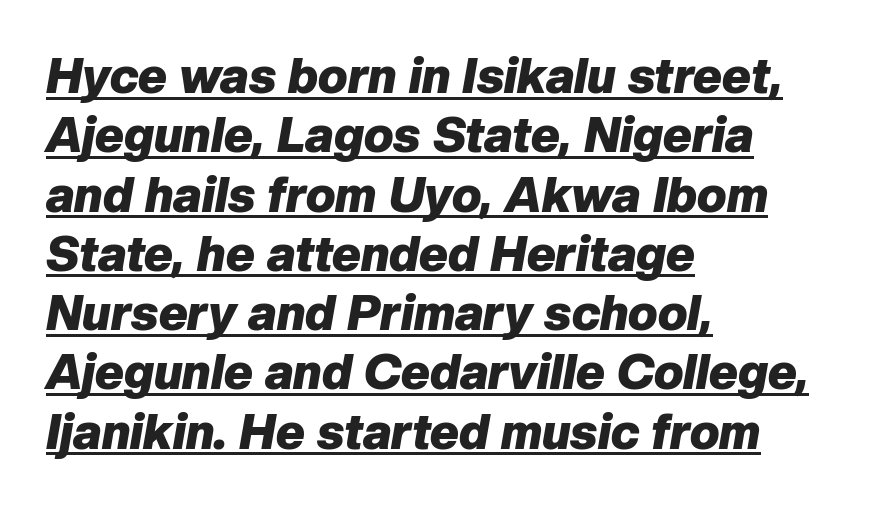
The image shows 49 px heavy type, italic (leaning right); set left-aligned, line spacing 1.21x, normal letter spacing, underlined; low stroke contrast and a medium x-height.
